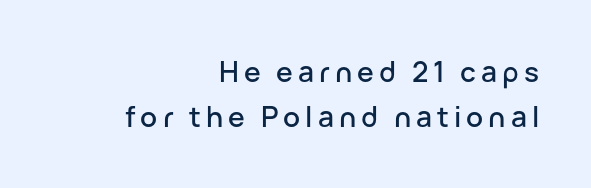
Q: Is the text italic (slanted)? A: No, it is upright.
Q: Is the typeface a serif or a sans-serif typeface? A: Sans-serif.
Q: Is the text underlined? A: No.
Q: How is the paragraph aligned? A: Right-aligned.
Q: Is the spacing between lines tight, normal or loose? A: Normal.
Q: Width (condensed, normal, or wide)? A: Normal.
Q: Stroke contrast? A: Low.
Q: x-height? A: Medium.
Q: Monospaced? A: No.
